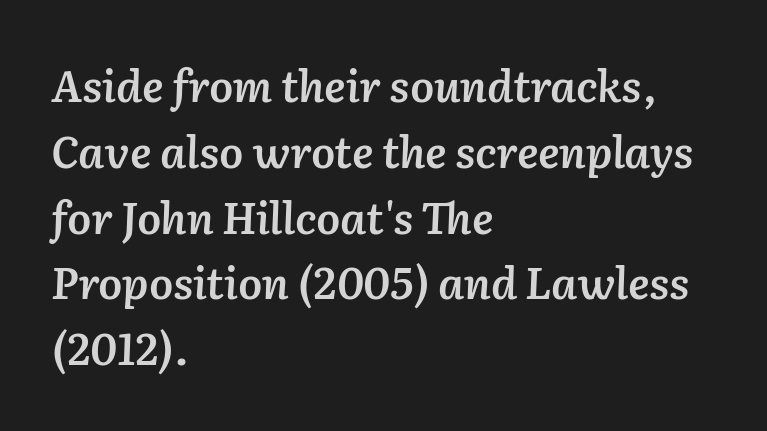
The image shows 43 px semibold type, italic (leaning right); set left-aligned, normal line spacing (1.53x), normal letter spacing, not underlined; low stroke contrast and a medium x-height.
